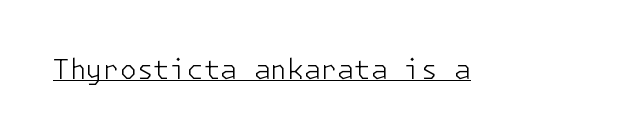
The image shows 27 px text type, upright; set normal letter spacing, underlined.
